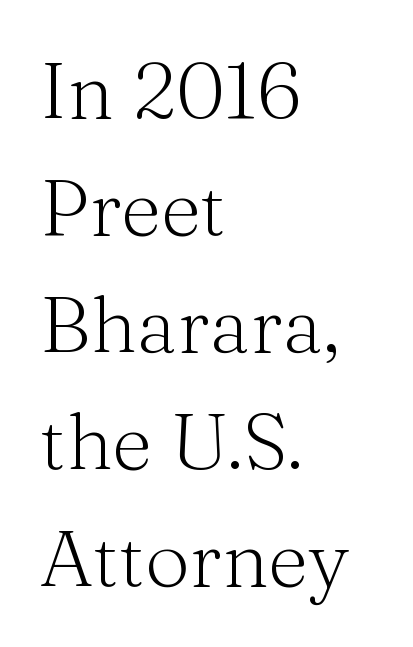
{"serif": "yes", "italic": "no", "bold": "no", "weight": "light", "width": "normal", "stroke_contrast": "medium", "x_height": "medium", "monospaced": "no", "underline": "no", "align": "left", "line_spacing": "normal", "line_spacing_ratio": 1.48, "letter_spacing": "normal", "letter_spacing_em": 0.0, "glyph_px": 79}
